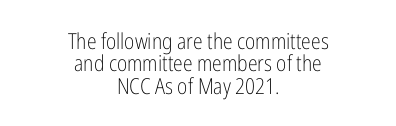
The image shows 22 px text type, upright; set centered, tight line spacing (1.02x), normal letter spacing, not underlined.
